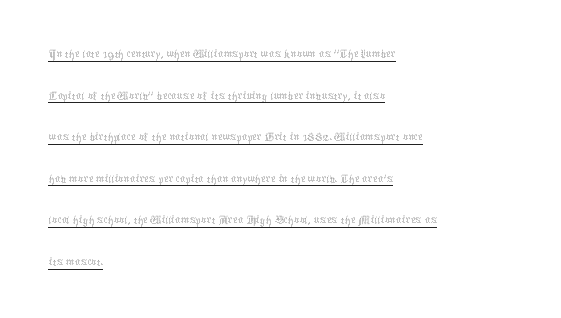
Notice how the stems are strictly vertical — no italics here. Normally led — the rows are evenly, conventionally spaced. The typesetting does not lean heavy: it is not bold. These lines keep a tight, regular rhythm from letter to letter. These characters rest on top of a visible drawn line. The text block is weighted toward the left margin, trailing off unevenly rightward.
